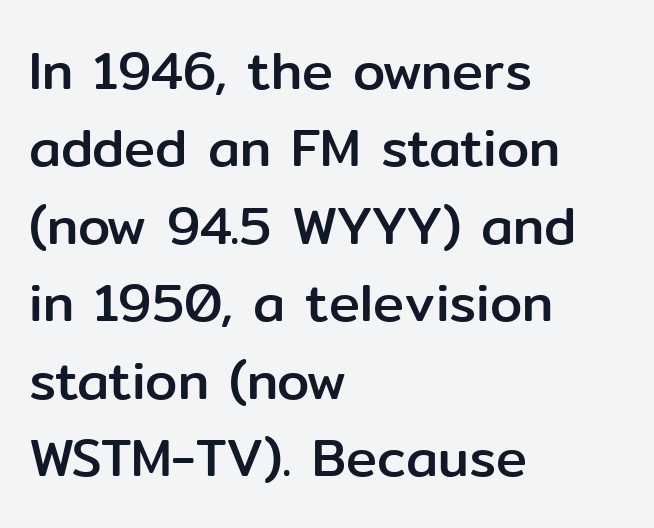
Short and long lines alike share a common starting point at left. Descender tails drop into unmarked territory. These lines sit exactly where default settings would place them. This rendering employs a face without finishing strokes, i.e., a sans-serif. No extra tracking has been applied to these lines.
